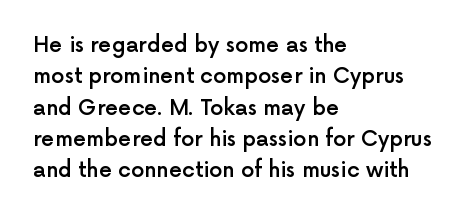
{"italic": "no", "bold": "semi", "underline": "no", "align": "left", "line_spacing": "normal", "line_spacing_ratio": 1.49, "letter_spacing": "normal", "letter_spacing_em": 0.0, "glyph_px": 21}
